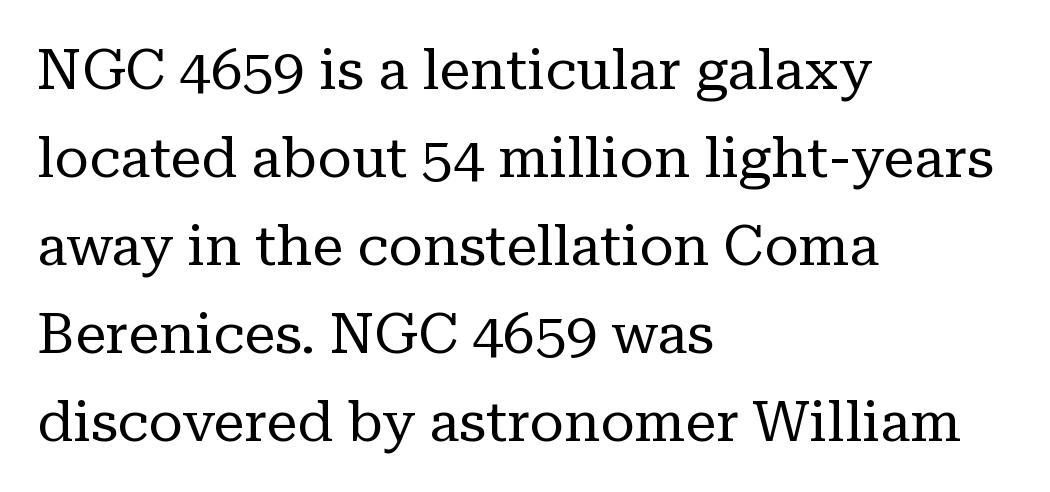
The image shows 56 px regular-weight serif type, upright; set left-aligned, normal line spacing (1.57x), normal letter spacing, not underlined; low stroke contrast and a medium x-height.
